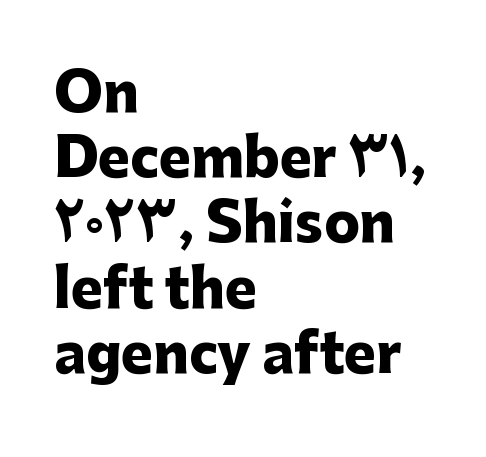
{"serif": "no", "italic": "no", "bold": "yes", "weight": "heavy", "width": "normal", "stroke_contrast": "low", "x_height": "medium", "monospaced": "no", "underline": "no", "align": "left", "line_spacing_ratio": 1.23, "letter_spacing": "normal", "letter_spacing_em": 0.0, "glyph_px": 53}
